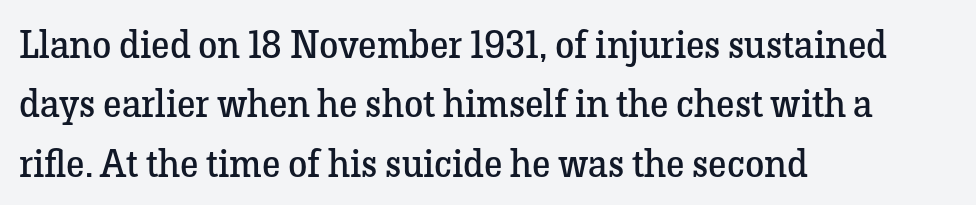
The image shows 39 px regular-weight serif type, upright; set left-aligned, normal line spacing (1.52x), normal letter spacing, not underlined; low stroke contrast and a medium x-height.
